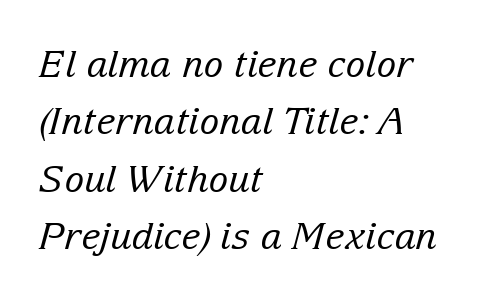
Q: Is the text bold? A: No.
Q: Is the text italic (slanted)? A: Yes, it leans right by about 15 degrees.
Q: Is the typeface a serif or a sans-serif typeface? A: Serif.
Q: Is the text underlined? A: No.
Q: How is the paragraph aligned? A: Left-aligned.
Q: Is the spacing between letters normal or unusually wide? A: Normal.
Q: Is the spacing between lines tight, normal or loose? A: Normal.
Q: Width (condensed, normal, or wide)? A: Normal.
Q: Stroke contrast? A: Low.
Q: x-height? A: Medium.
Q: Monospaced? A: No.
